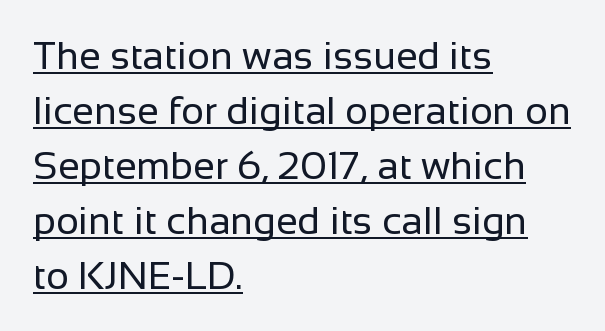
Q: Is the text bold? A: No.
Q: Is the text italic (slanted)? A: No, it is upright.
Q: Is the typeface a serif or a sans-serif typeface? A: Sans-serif.
Q: Is the text underlined? A: Yes.
Q: How is the paragraph aligned? A: Left-aligned.
Q: Is the spacing between letters normal or unusually wide? A: Normal.
Q: Is the spacing between lines tight, normal or loose? A: Normal.
Q: Width (condensed, normal, or wide)? A: Normal.
Q: Stroke contrast? A: Low.
Q: x-height? A: Medium.
Q: Monospaced? A: No.
